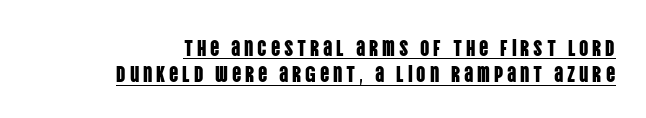
The image shows 23 px text type, upright; set tight line spacing (1.15x), underlined.
